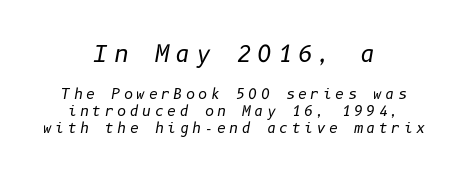
The image shows 23 px text type, italic (leaning right); set centered, line spacing 1.21x, unusually wide letter spacing (+0.24 em), not underlined; the first (top) block is 1.64x larger.
